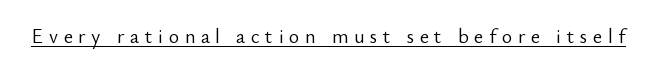
{"italic": "no", "bold": "no", "underline": "yes", "letter_spacing": "wide", "letter_spacing_em": 0.28, "glyph_px": 20}
